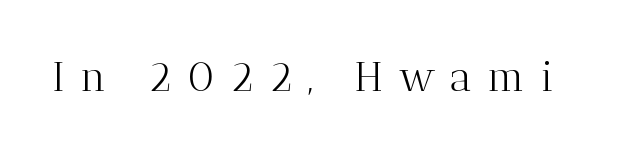
Unbolded letterforms with no extra heft. Tracking value appears strongly positive — letters spread wide. Note: serifs present on the glyphs. No italicization has been applied; the sample stays upright. The letters advance in unequal steps, a hallmark of proportional type. Lines of text with bare space underneath.
